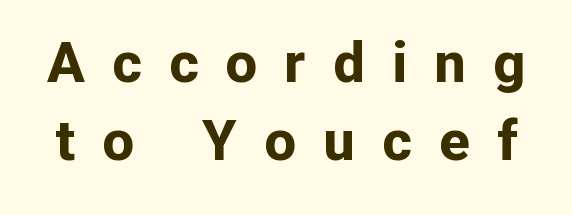
The space between consecutive lines is moderate. Nope, not italic — everything's standing straight. Check where the strokes stop: nothing finishes them off — pure sans. Caption: bold face, heavy strokes. The space beneath each line is pristine and unruled. Each letter keeps its own natural width here, so spacing adapts to shape.
